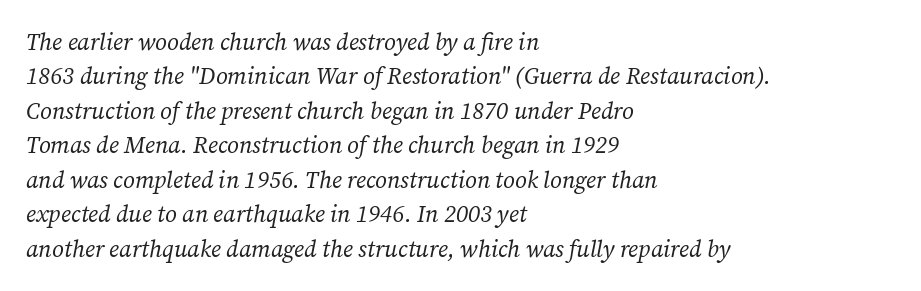
The image shows 23 px text type, italic (leaning right); set left-aligned, normal line spacing (1.5x), normal letter spacing, not underlined.
